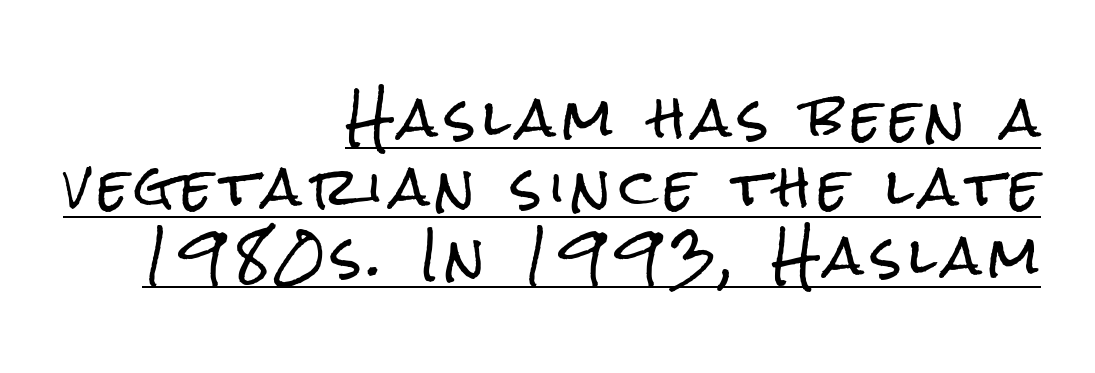
A baseline rule has been typeset under these characters. Honestly, the row spacing looks completely unremarkable. Here the designer chose a conventional face with non-uniform glyph widths. The lettering holds an erect, upright posture throughout.
